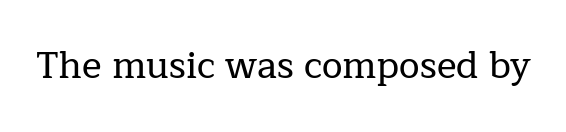
The image shows 37 px serif type, upright; set normal letter spacing, not underlined; low stroke contrast and a medium x-height.
